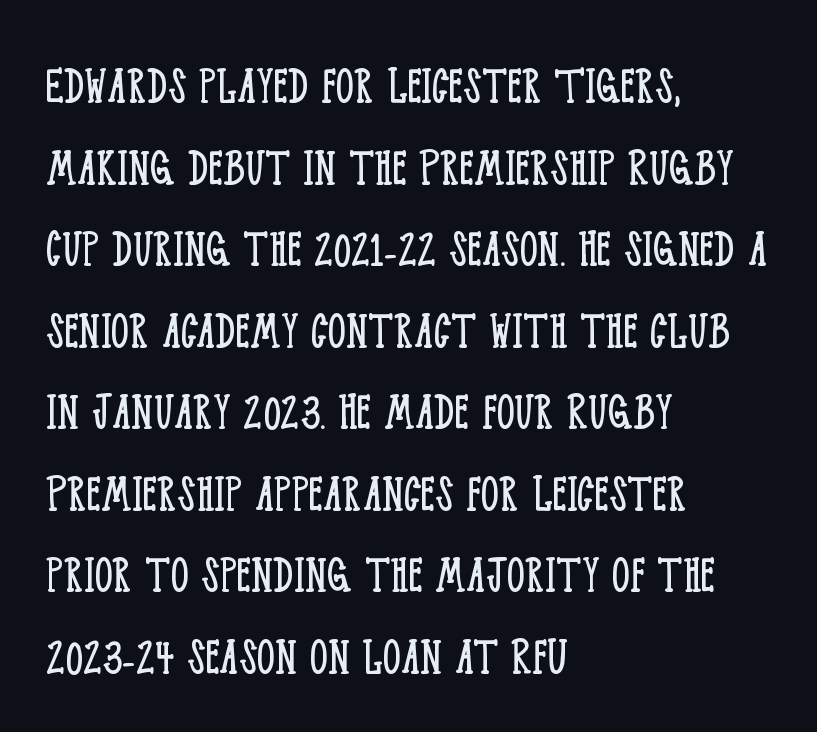
Q: Is the text bold? A: No.
Q: Is the text italic (slanted)? A: No, it is upright.
Q: Is the typeface a serif or a sans-serif typeface? A: Serif.
Q: Is the text underlined? A: No.
Q: How is the paragraph aligned? A: Left-aligned.
Q: Is the spacing between letters normal or unusually wide? A: Normal.
Q: Is the spacing between lines tight, normal or loose? A: Normal.
Q: Width (condensed, normal, or wide)? A: Condensed.
Q: Stroke contrast? A: Low.
Q: x-height? A: Large.
Q: Monospaced? A: No.
